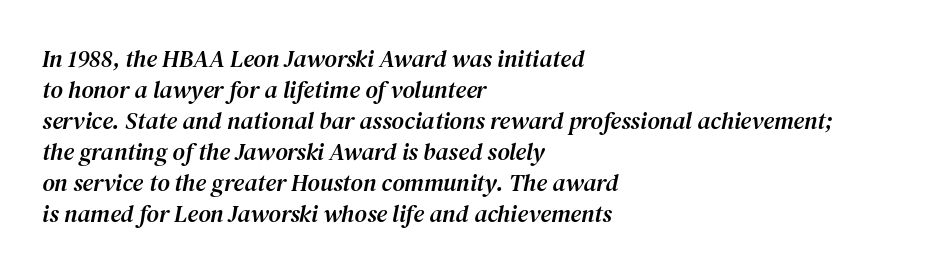
Slanted lettering throughout. Compared with typical body copy, the letter spacing here is the same. The words here are not underlined. Summary of vertical rhythm: regular, with standard interline spacing. Line beginnings align vertically; line endings do not.
